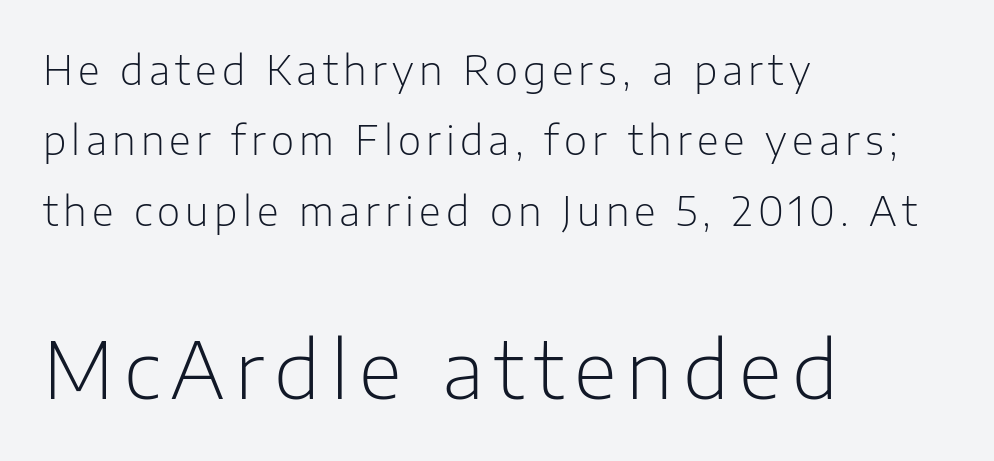
{"serif": "no", "italic": "no", "bold": "no", "weight": "light", "width": "normal", "stroke_contrast": "low", "x_height": "medium", "monospaced": "no", "underline": "no", "align": "left", "line_spacing_ratio": 1.76, "larger_block": "second", "size_ratio": 1.98, "glyph_px": 79}
